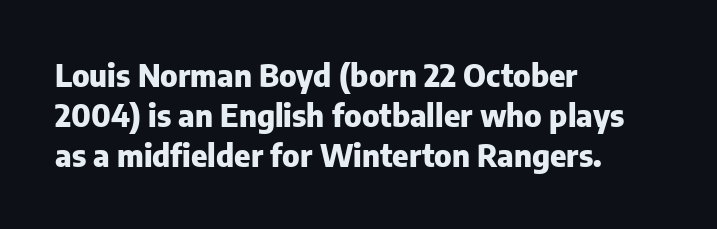
{"serif": "no", "italic": "no", "bold": "yes", "weight": "heavy", "width": "normal", "stroke_contrast": "low", "x_height": "medium", "monospaced": "no", "underline": "no", "align": "left", "line_spacing": "normal", "line_spacing_ratio": 1.29, "letter_spacing": "normal", "letter_spacing_em": 0.0, "glyph_px": 31}
